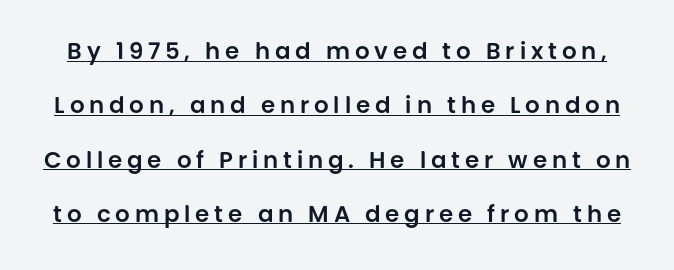
Q: Is the text italic (slanted)? A: No, it is upright.
Q: Is the text underlined? A: Yes.
Q: Is the spacing between letters normal or unusually wide? A: Unusually wide.
Q: Is the spacing between lines tight, normal or loose? A: Loose.
